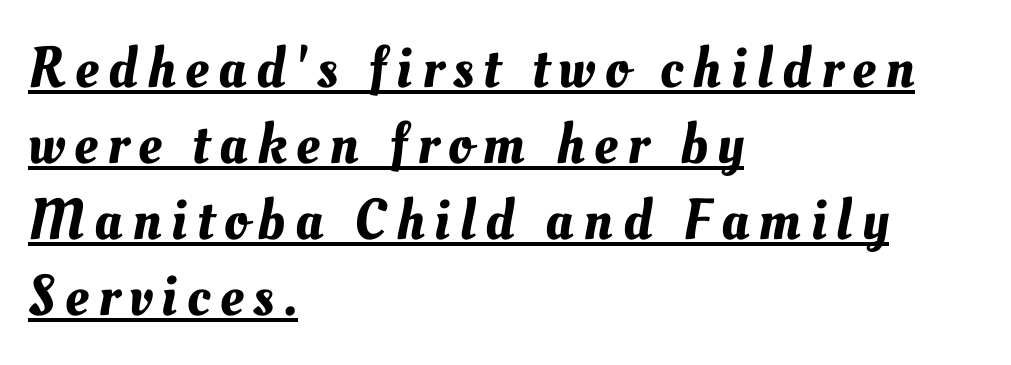
Q: Is the text underlined? A: Yes.
Q: How is the paragraph aligned? A: Left-aligned.
Q: Is the spacing between lines tight, normal or loose? A: Normal.
Q: Width (condensed, normal, or wide)? A: Normal.
Q: Stroke contrast? A: Medium.
Q: x-height? A: Small.
Q: Monospaced? A: No.
